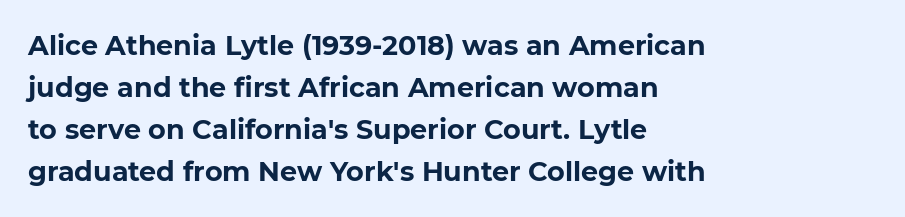
Nothing unusual about the tracking: characters are spaced as the font intends. Layout note: lines flush left. Does the lettering tilt? It doesn't — this is upright. The characters look thick and weighty, a clear bold. If you measured baseline to baseline, you'd find a middling distance. Underlining? Definitely not there.
